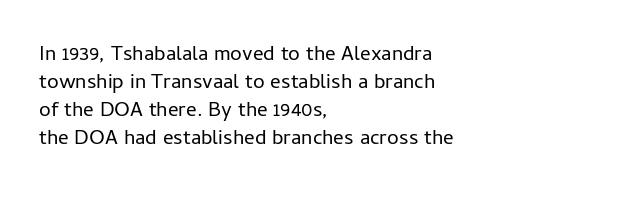
{"italic": "no", "bold": "no", "underline": "no", "align": "left", "line_spacing": "normal", "line_spacing_ratio": 1.33, "letter_spacing": "normal", "letter_spacing_em": 0.0, "glyph_px": 21}
